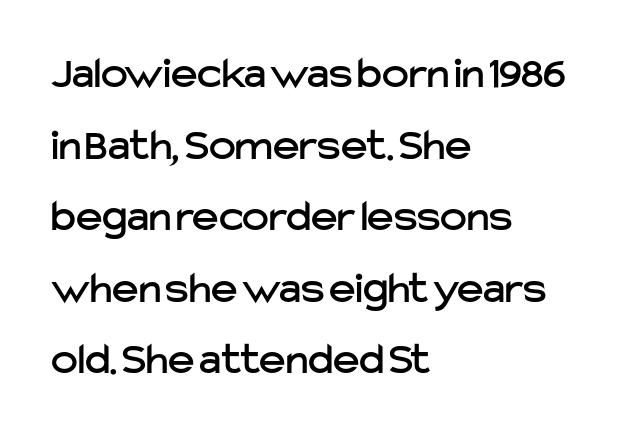
The image shows 45 px sans-serif type, upright; set left-aligned, normal line spacing (1.59x), normal letter spacing, not underlined; low stroke contrast and a medium x-height.
